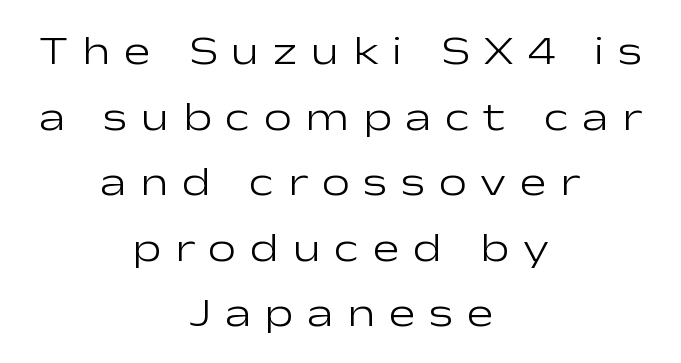
Q: Is the text bold? A: No.
Q: Is the text italic (slanted)? A: No, it is upright.
Q: Is the typeface a serif or a sans-serif typeface? A: Sans-serif.
Q: Is the text underlined? A: No.
Q: How is the paragraph aligned? A: Centered.
Q: Is the spacing between letters normal or unusually wide? A: Unusually wide.
Q: Is the spacing between lines tight, normal or loose? A: Normal.
Q: Width (condensed, normal, or wide)? A: Wide.
Q: Stroke contrast? A: Low.
Q: x-height? A: Medium.
Q: Monospaced? A: No.
